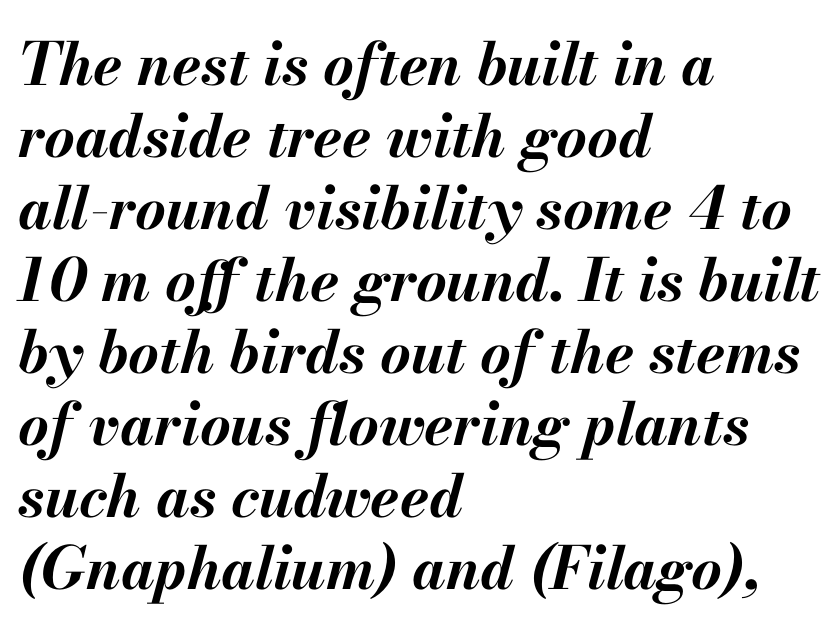
Q: Is the text bold? A: Yes.
Q: Is the text italic (slanted)? A: Yes, it leans right by about 13 degrees.
Q: Is the text underlined? A: No.
Q: How is the paragraph aligned? A: Left-aligned.
Q: Is the spacing between letters normal or unusually wide? A: Normal.
Q: Width (condensed, normal, or wide)? A: Normal.
Q: Stroke contrast? A: Medium.
Q: x-height? A: Small.
Q: Monospaced? A: No.
